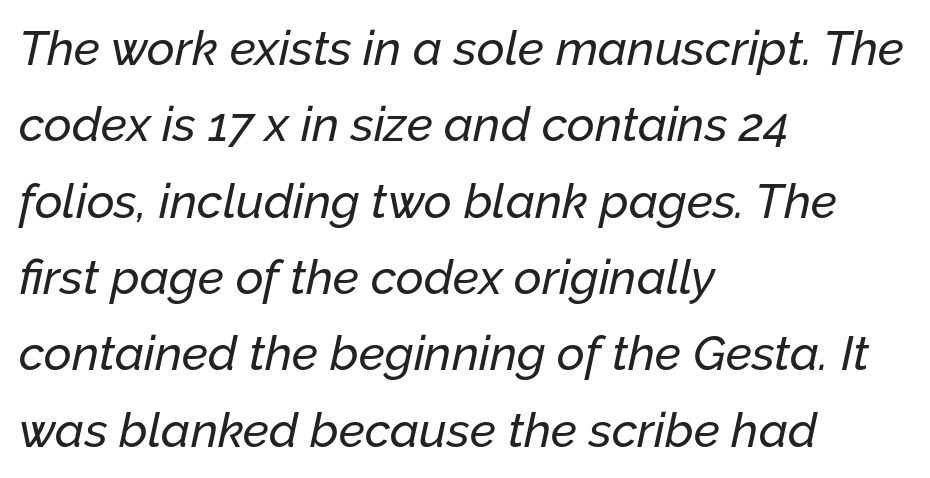
{"italic": "yes", "lean": "right", "slant_degrees": 12, "width": "normal", "stroke_contrast": "low", "x_height": "medium", "monospaced": "no", "underline": "no", "align": "left", "line_spacing": "normal", "line_spacing_ratio": 1.59, "letter_spacing": "normal", "letter_spacing_em": 0.0, "glyph_px": 48}
